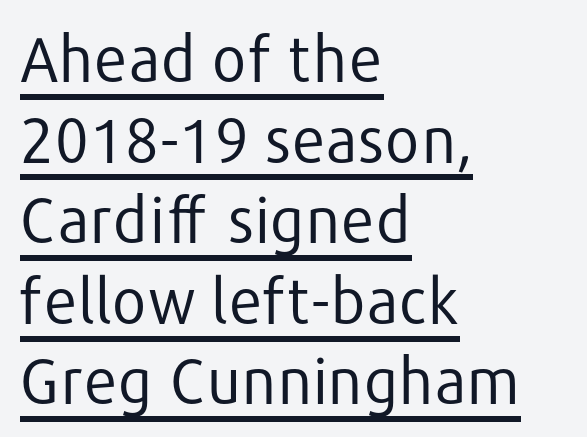
{"serif": "no", "italic": "no", "bold": "no", "weight": "regular", "width": "normal", "stroke_contrast": "low", "x_height": "medium", "monospaced": "no", "underline": "yes", "align": "left", "line_spacing": "normal", "line_spacing_ratio": 1.3, "letter_spacing": "normal", "letter_spacing_em": 0.0, "glyph_px": 62}
